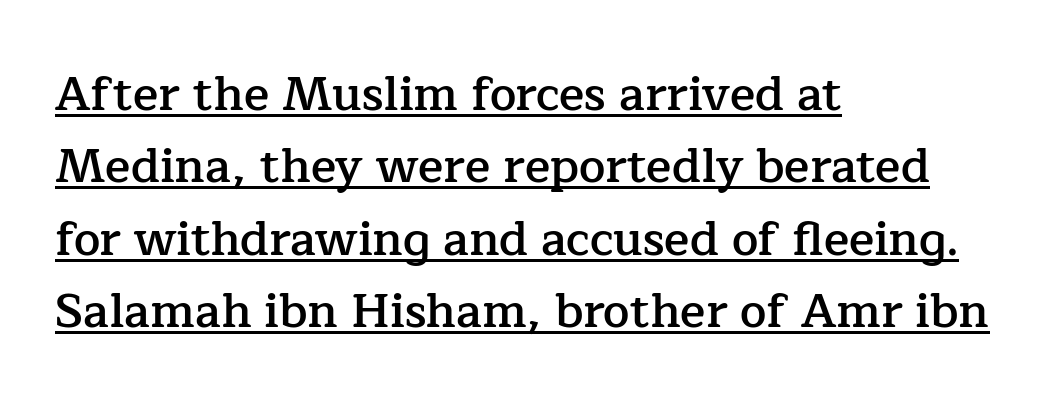
{"serif": "yes", "italic": "no", "bold": "semi", "weight": "semibold", "width": "normal", "stroke_contrast": "low", "x_height": "medium", "monospaced": "no", "underline": "yes", "align": "left", "line_spacing": "normal", "line_spacing_ratio": 1.54, "letter_spacing": "normal", "letter_spacing_em": 0.0, "glyph_px": 47}
